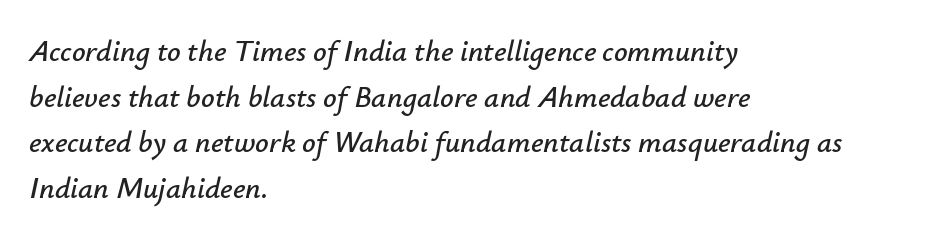
You could not count columns in this text — the font is proportionally spaced. Beneath every word, the page is bare. Style check: oblique. Nothing unusual about the tracking: characters are spaced as the font intends.
